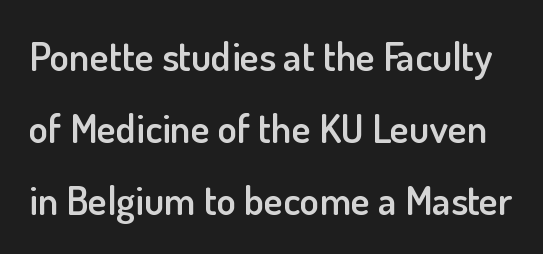
Letters rest on an invisible, unmarked baseline. Designer's note — italics off, roman on. This sample uses plain, unmodified letter spacing. Regarding serifs, this sample does without them.
